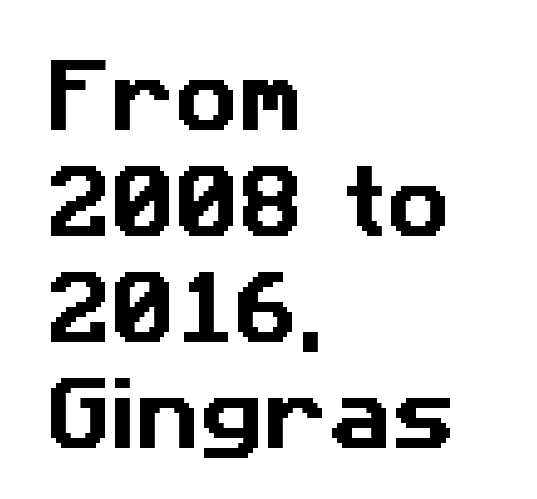
Q: Is the typeface a serif or a sans-serif typeface? A: Sans-serif.
Q: Is the text underlined? A: No.
Q: How is the paragraph aligned? A: Left-aligned.
Q: Is the spacing between letters normal or unusually wide? A: Normal.
Q: Is the spacing between lines tight, normal or loose? A: Normal.
Q: Width (condensed, normal, or wide)? A: Normal.
Q: Stroke contrast? A: Low.
Q: x-height? A: Medium.
Q: Monospaced? A: No.
